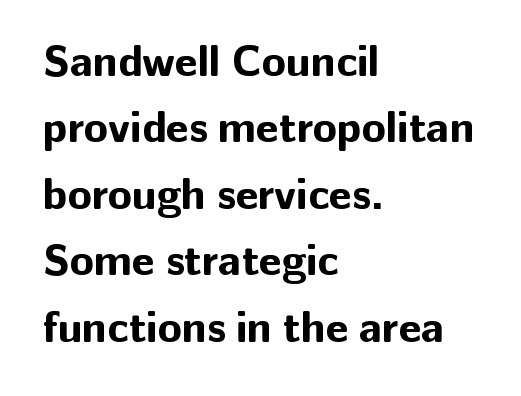
{"serif": "no", "italic": "no", "bold": "yes", "weight": "bold", "width": "normal", "stroke_contrast": "low", "x_height": "medium", "monospaced": "no", "underline": "no", "align": "left", "line_spacing": "normal", "line_spacing_ratio": 1.51, "letter_spacing": "normal", "letter_spacing_em": 0.0, "glyph_px": 44}
